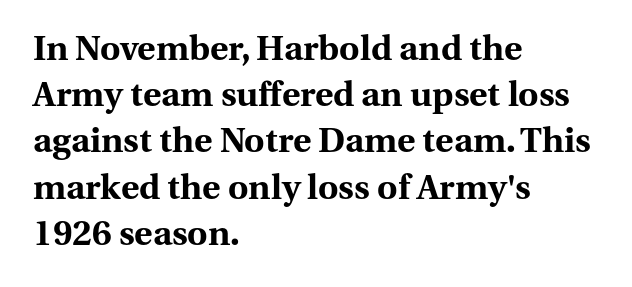
{"serif": "yes", "italic": "no", "bold": "yes", "weight": "bold", "width": "normal", "stroke_contrast": "medium", "x_height": "medium", "monospaced": "no", "underline": "no", "align": "left", "line_spacing": "normal", "line_spacing_ratio": 1.32, "letter_spacing": "normal", "letter_spacing_em": 0.0, "glyph_px": 35}
